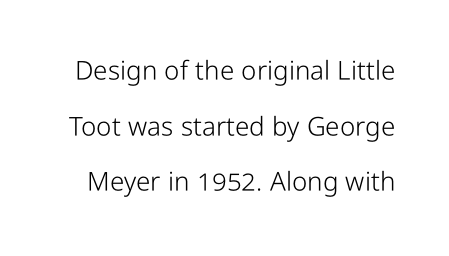
Q: Is the text bold? A: No.
Q: Is the text italic (slanted)? A: No, it is upright.
Q: Is the text underlined? A: No.
Q: Is the spacing between letters normal or unusually wide? A: Normal.
Q: Is the spacing between lines tight, normal or loose? A: Loose.
